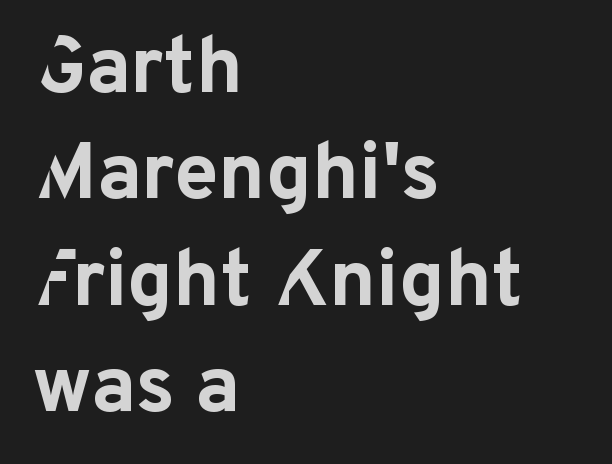
The image shows 80 px bold sans-serif type, upright; set left-aligned, normal line spacing (1.33x), normal letter spacing, not underlined; low stroke contrast and a medium x-height.
